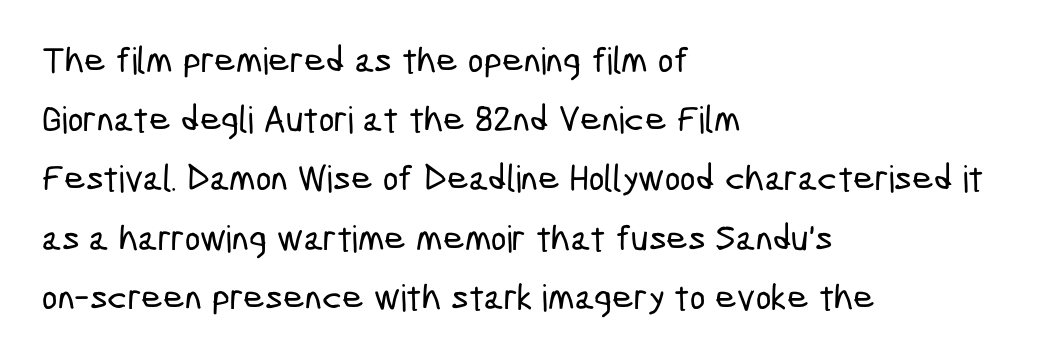
The image shows 37 px condensed sans-serif type; set left-aligned, normal line spacing (1.6x), normal letter spacing, not underlined; low stroke contrast and a medium x-height.
